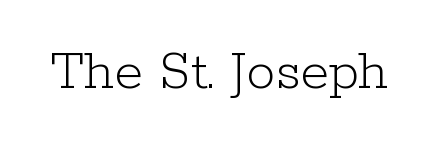
Q: Is the text bold? A: No.
Q: Is the text italic (slanted)? A: No, it is upright.
Q: Is the typeface a serif or a sans-serif typeface? A: Serif.
Q: Is the text underlined? A: No.
Q: Is the spacing between letters normal or unusually wide? A: Normal.
Q: Width (condensed, normal, or wide)? A: Normal.
Q: Stroke contrast? A: Low.
Q: x-height? A: Medium.
Q: Monospaced? A: No.
